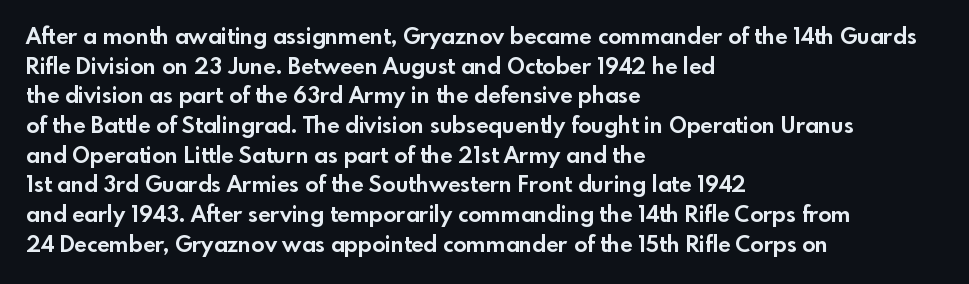
Q: Is the text bold? A: Yes.
Q: Is the text italic (slanted)? A: No, it is upright.
Q: Is the text underlined? A: No.
Q: How is the paragraph aligned? A: Left-aligned.
Q: Is the spacing between letters normal or unusually wide? A: Normal.
Q: Is the spacing between lines tight, normal or loose? A: Normal.
